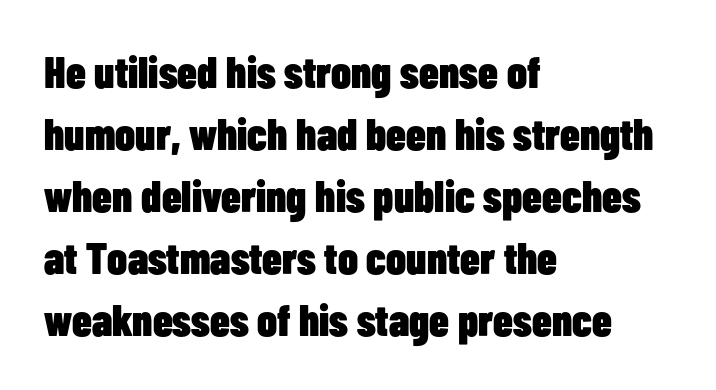
The image shows 44 px heavy, condensed sans-serif type, upright; set left-aligned, normal line spacing (1.41x), normal letter spacing, not underlined; low stroke contrast and a medium x-height.
